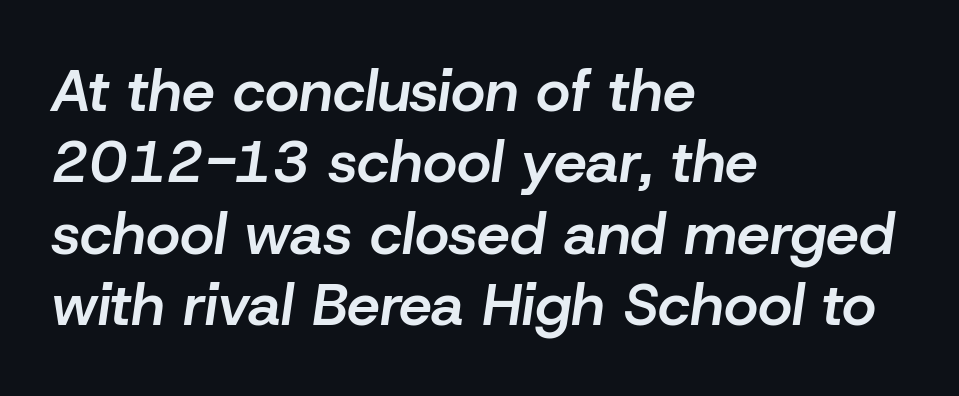
The letters advance in unequal steps, a hallmark of proportional type. Descenders are the only things crossing below the line. Look at the stroke-to-counter ratio: somewhat heavy, a semibold. Slanted lettering throughout. The rag falls on the right side of this text block. The rendering keeps characters at their native spacing.
